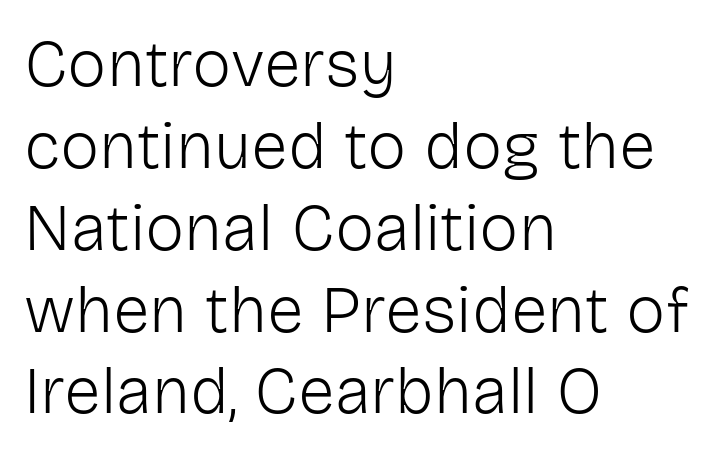
The image shows 66 px light sans-serif type, upright; set left-aligned, line spacing 1.24x, normal letter spacing, not underlined; low stroke contrast and a medium x-height.
